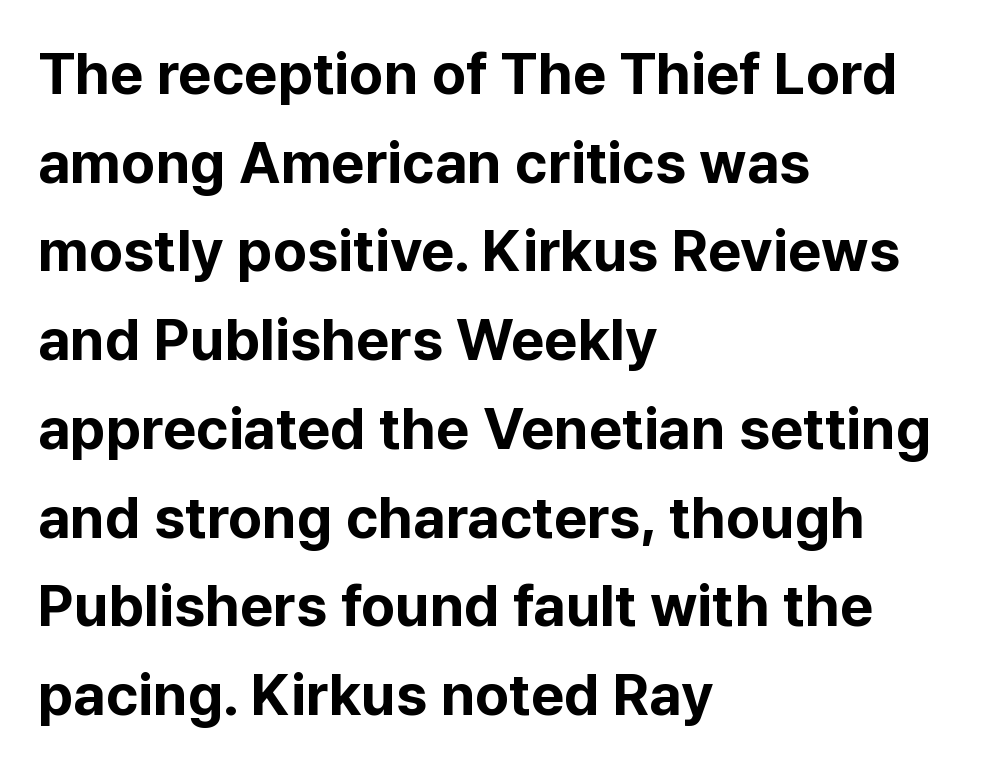
The image shows 58 px bold sans-serif type, upright; set left-aligned, normal line spacing (1.53x), normal letter spacing, not underlined; low stroke contrast and a medium x-height.
